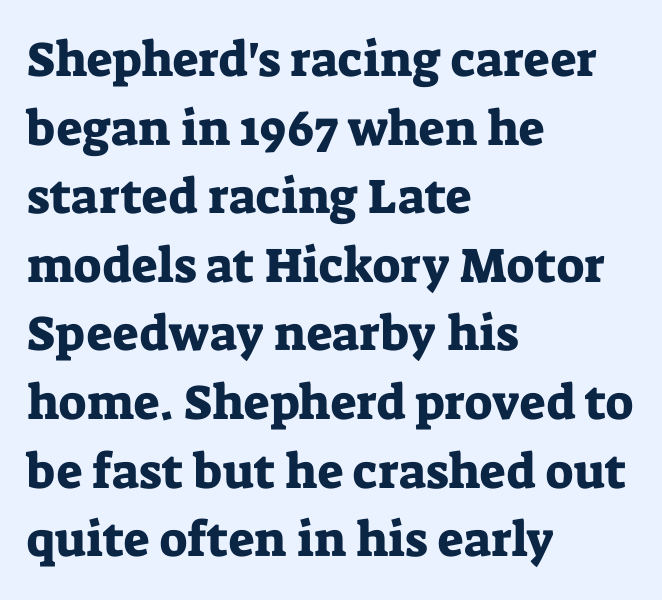
The image shows 49 px serif type, upright; set left-aligned, normal line spacing (1.4x), normal letter spacing, not underlined; low stroke contrast and a medium x-height.
